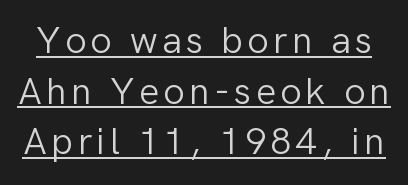
Q: Is the text bold? A: No.
Q: Is the text italic (slanted)? A: No, it is upright.
Q: Is the typeface a serif or a sans-serif typeface? A: Sans-serif.
Q: Is the text underlined? A: Yes.
Q: Is the spacing between lines tight, normal or loose? A: Normal.
Q: Width (condensed, normal, or wide)? A: Normal.
Q: Stroke contrast? A: Low.
Q: x-height? A: Medium.
Q: Monospaced? A: No.
